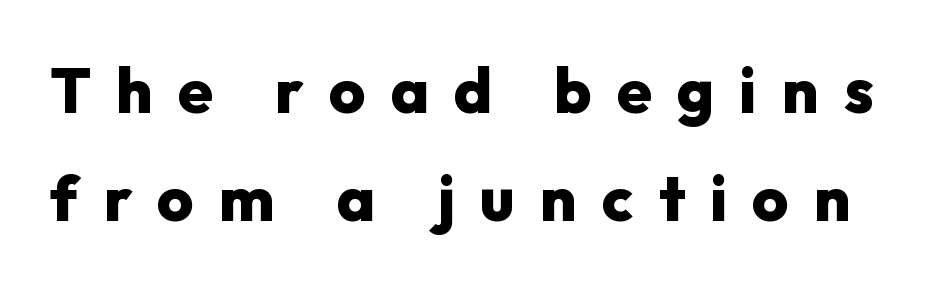
The image shows 63 px heavy sans-serif type, upright; set line spacing 1.72x, unusually wide letter spacing (+0.4 em), not underlined; low stroke contrast and a medium x-height.
